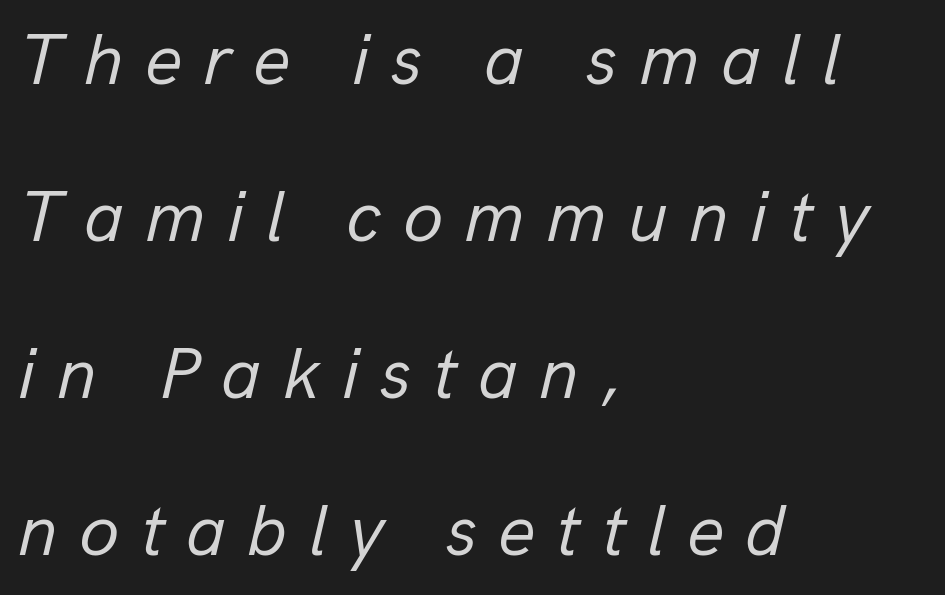
{"italic": "yes", "lean": "right", "slant_degrees": 13, "bold": "no", "weight": "regular", "width": "normal", "stroke_contrast": "low", "x_height": "medium", "monospaced": "no", "underline": "no", "align": "left", "line_spacing": "loose", "line_spacing_ratio": 2.15, "letter_spacing": "wide", "letter_spacing_em": 0.29, "glyph_px": 73}
